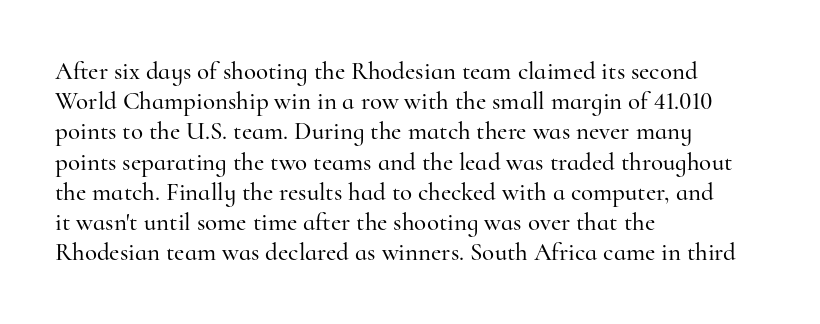
Standard letterfit; no display-style spreading of the glyphs. A typesetter would mark this as roman, not italic. Does the copy run flush right? No — it runs flush left. Words float on clear page, feet unadorned.
